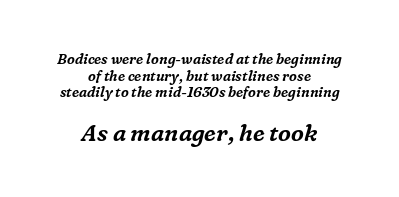
Q: Is the text italic (slanted)? A: Yes, it leans right by about 16 degrees.
Q: Is the text underlined? A: No.
Q: How is the paragraph aligned? A: Centered.
Q: Is the spacing between letters normal or unusually wide? A: Normal.
Q: Which block of text is set in a larger size, the first (top) or the second (bottom)? A: The second (bottom) one.
